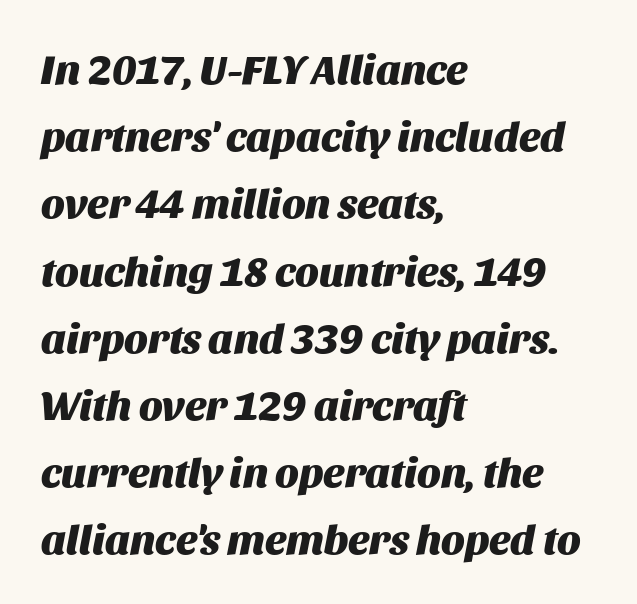
The image shows 42 px heavy type, italic (leaning right); set left-aligned, normal line spacing (1.6x), normal letter spacing, not underlined; medium stroke contrast and a large x-height.
